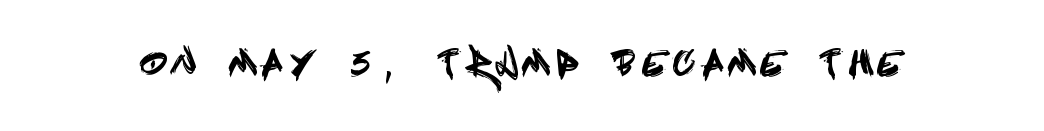
The image shows 33 px condensed sans-serif type; set unusually wide letter spacing (+0.33 em), not underlined; a large x-height.
